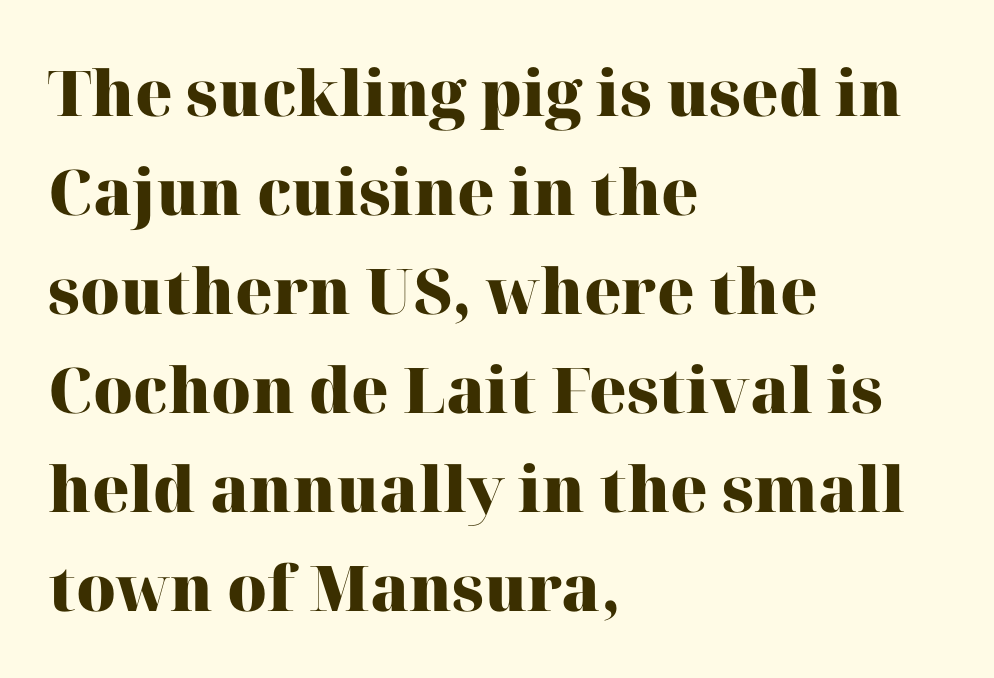
Successive baselines arrive at the customary interval. Spacing between characters is what you'd get straight out of the box. You can tell from the footed stems that serif type was used. Its strokes are broad and dark, the hallmark of bold type. The type sits square on the baseline with zero lean.
